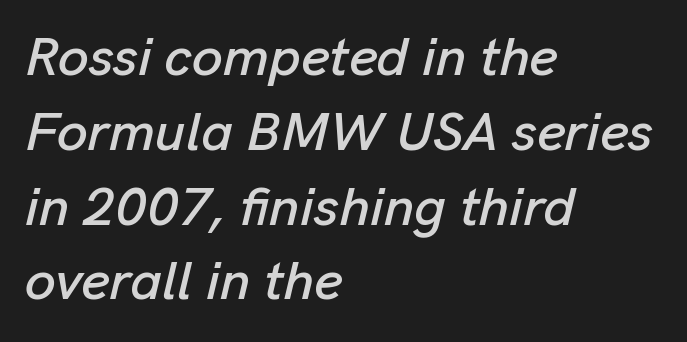
Q: Is the text italic (slanted)? A: Yes, it leans right by about 13 degrees.
Q: Is the text underlined? A: No.
Q: How is the paragraph aligned? A: Left-aligned.
Q: Is the spacing between letters normal or unusually wide? A: Normal.
Q: Is the spacing between lines tight, normal or loose? A: Normal.
Q: Width (condensed, normal, or wide)? A: Normal.
Q: Stroke contrast? A: Low.
Q: x-height? A: Medium.
Q: Monospaced? A: No.
